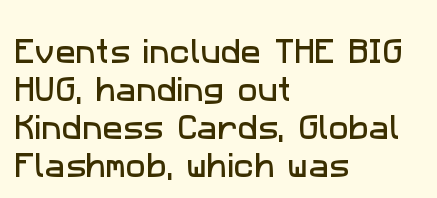
Q: Is the text underlined? A: No.
Q: How is the paragraph aligned? A: Left-aligned.
Q: Is the spacing between letters normal or unusually wide? A: Normal.
Q: Is the spacing between lines tight, normal or loose? A: Normal.
